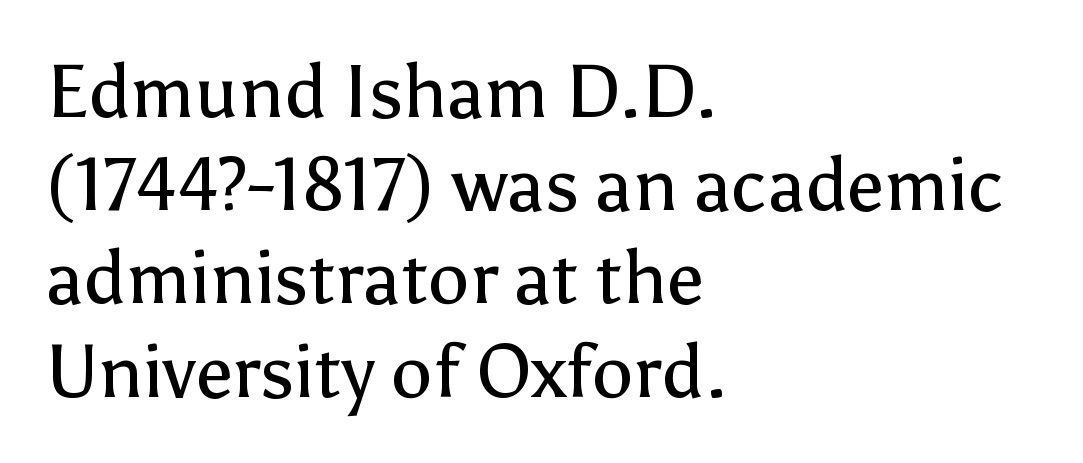
{"serif": "no", "italic": "no", "bold": "no", "weight": "regular", "width": "normal", "stroke_contrast": "low", "x_height": "medium", "monospaced": "no", "underline": "no", "align": "left", "line_spacing": "normal", "line_spacing_ratio": 1.26, "letter_spacing": "normal", "letter_spacing_em": 0.0, "glyph_px": 74}
